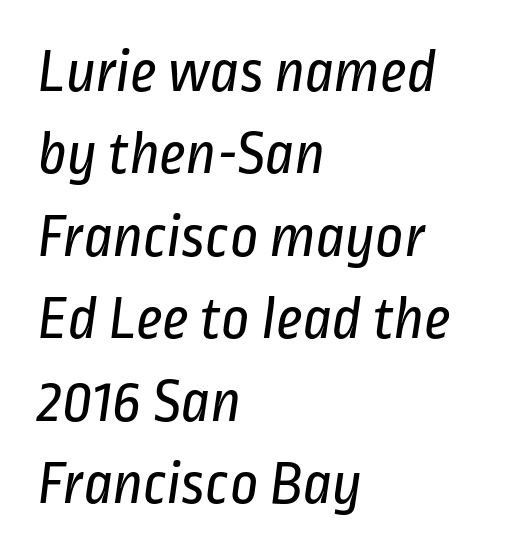
{"serif": "no", "bold": "no", "weight": "regular", "width": "condensed", "stroke_contrast": "low", "x_height": "medium", "monospaced": "no", "underline": "no", "align": "left", "line_spacing": "normal", "line_spacing_ratio": 1.33, "letter_spacing": "normal", "letter_spacing_em": 0.0, "glyph_px": 62}
